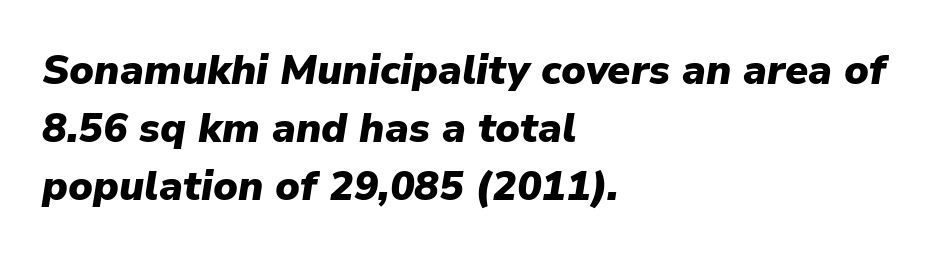
The image shows 41 px heavy type, italic (leaning right); set left-aligned, normal line spacing (1.42x), normal letter spacing, not underlined; low stroke contrast and a medium x-height.
